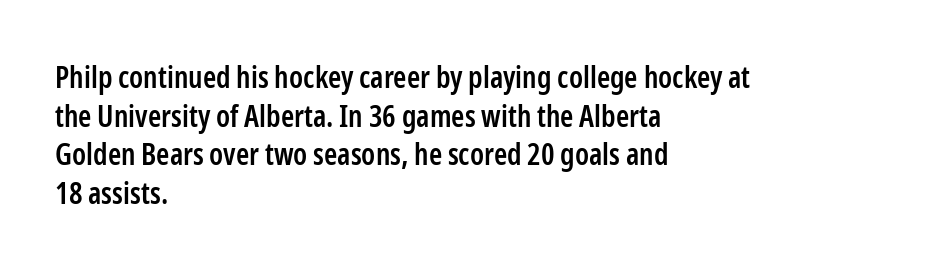
The image shows 30 px semibold, condensed sans-serif type, upright; set left-aligned, normal line spacing (1.29x), normal letter spacing, not underlined; low stroke contrast and a medium x-height.
